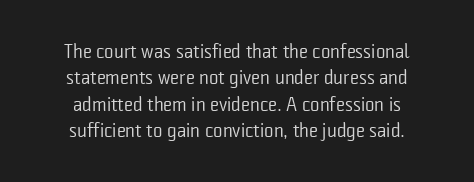
Vertical stems look standard width or narrower in stroke. Each row of text sits above clean, open space. Line spacing here is normal. There is no visible air inserted between adjacent glyphs. The specimen reads as upright at a glance.
